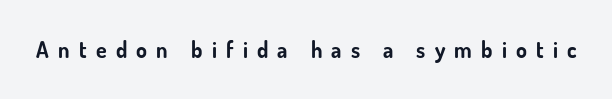
Q: Is the text bold? A: Yes.
Q: Is the text italic (slanted)? A: No, it is upright.
Q: Is the text underlined? A: No.
Q: Is the spacing between letters normal or unusually wide? A: Unusually wide.
